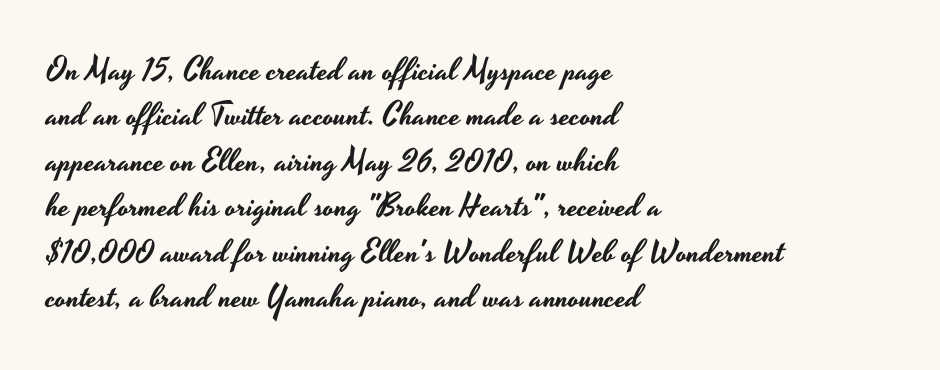
{"serif": "no", "width": "wide", "stroke_contrast": "low", "x_height": "small", "monospaced": "no", "underline": "no", "align": "left", "line_spacing": "normal", "line_spacing_ratio": 1.42, "letter_spacing": "normal", "letter_spacing_em": 0.0, "glyph_px": 32}
